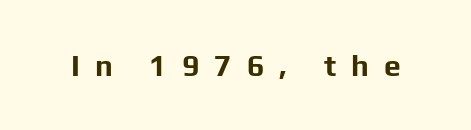
The letters stand straight up with perfectly vertical stems. This sample uses a sans-serif face. Is the type bold? Yes — the strokes are clearly thick and heavy. Quick note: underline off.
